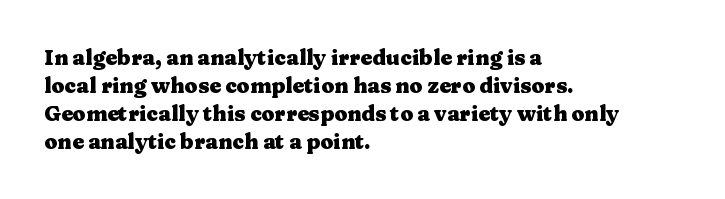
Style check: upright. Reading down the block, your eye returns to a fixed left position each line. This rendering leaves character spacing at its baseline value. Check under the words: just untouched page.
